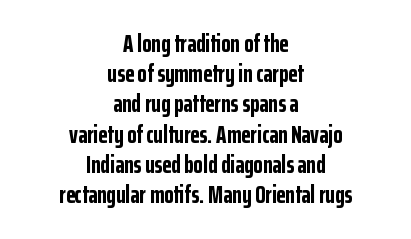
{"italic": "no", "bold": "yes", "underline": "no", "align": "center", "line_spacing": "normal", "line_spacing_ratio": 1.26, "letter_spacing": "normal", "letter_spacing_em": 0.0, "glyph_px": 24}
